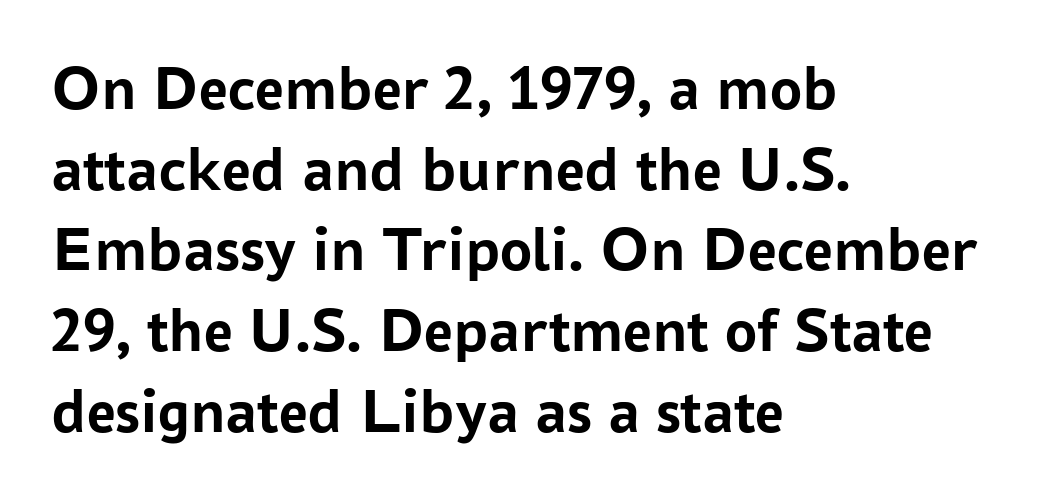
The image shows 64 px semibold sans-serif type, upright; set left-aligned, normal line spacing (1.26x), normal letter spacing, not underlined; low stroke contrast and a medium x-height.
